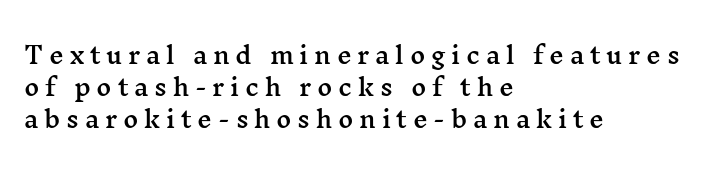
The image shows 23 px text type, upright; set left-aligned, normal line spacing (1.4x), unusually wide letter spacing (+0.25 em), not underlined.
